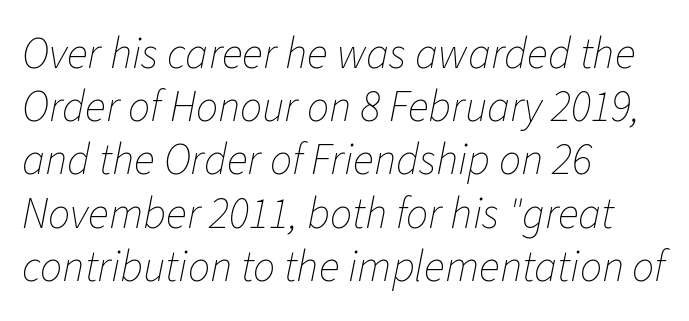
The strokes are not fattened; the text isn't bold. A typesetter would call this proportional, since set widths differ per character. This rendering leaves character spacing at its baseline value. Visually the block forms a straight wall on the left and a jagged coastline on the right. The specimen reads as italic at a glance.
